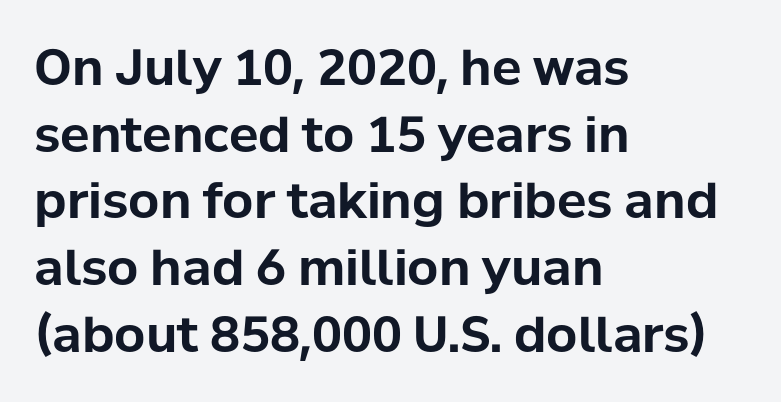
Q: Is the text bold? A: Yes.
Q: Is the text italic (slanted)? A: No, it is upright.
Q: Is the typeface a serif or a sans-serif typeface? A: Sans-serif.
Q: Is the text underlined? A: No.
Q: How is the paragraph aligned? A: Left-aligned.
Q: Is the spacing between letters normal or unusually wide? A: Normal.
Q: Is the spacing between lines tight, normal or loose? A: Normal.
Q: Width (condensed, normal, or wide)? A: Normal.
Q: Stroke contrast? A: Low.
Q: x-height? A: Medium.
Q: Monospaced? A: No.
